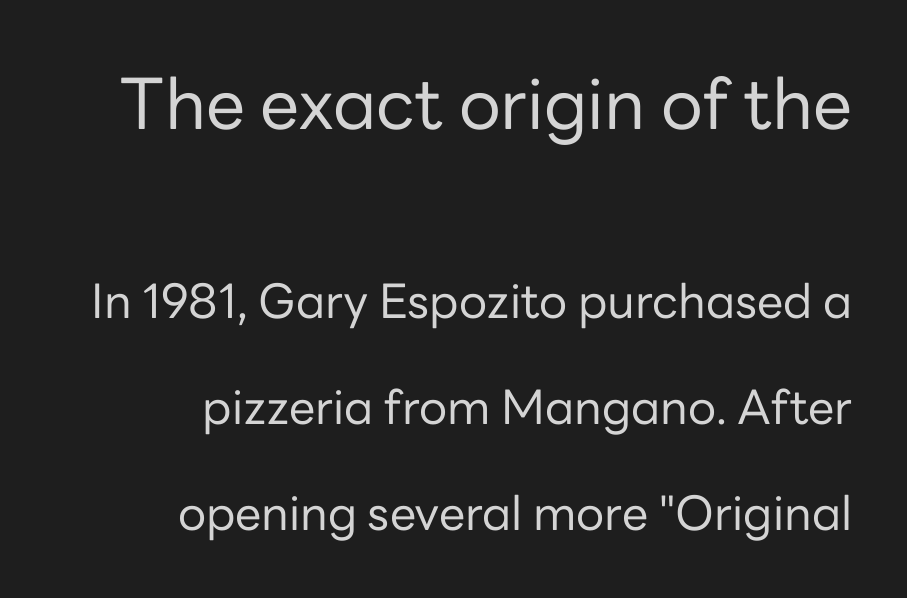
Q: Is the text bold? A: No.
Q: Is the text italic (slanted)? A: No, it is upright.
Q: Is the typeface a serif or a sans-serif typeface? A: Sans-serif.
Q: Is the text underlined? A: No.
Q: How is the paragraph aligned? A: Right-aligned.
Q: Is the spacing between letters normal or unusually wide? A: Normal.
Q: Is the spacing between lines tight, normal or loose? A: Loose.
Q: Which block of text is set in a larger size, the first (top) or the second (bottom)? A: The first (top) one.
Q: Width (condensed, normal, or wide)? A: Normal.
Q: Stroke contrast? A: Low.
Q: x-height? A: Medium.
Q: Monospaced? A: No.
